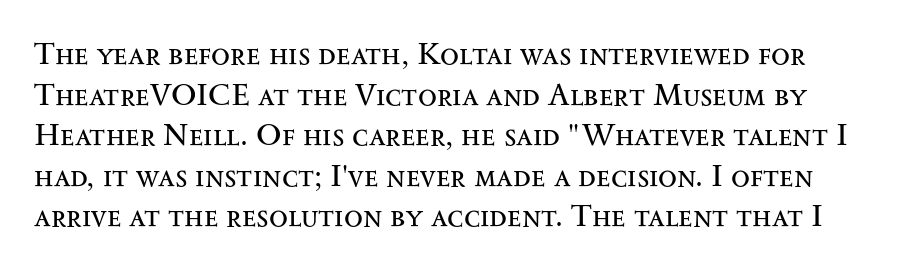
Q: Is the text bold? A: No.
Q: Is the text italic (slanted)? A: No, it is upright.
Q: Is the typeface a serif or a sans-serif typeface? A: Serif.
Q: Is the text underlined? A: No.
Q: Is the spacing between letters normal or unusually wide? A: Normal.
Q: Is the spacing between lines tight, normal or loose? A: Normal.
Q: Width (condensed, normal, or wide)? A: Wide.
Q: Stroke contrast? A: Medium.
Q: x-height? A: Small.
Q: Monospaced? A: No.
